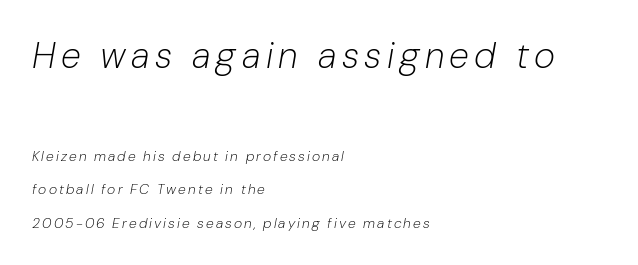
{"italic": "yes", "lean": "right", "slant_degrees": 10, "bold": "no", "weight": "light", "width": "normal", "stroke_contrast": "low", "x_height": "medium", "monospaced": "no", "underline": "no", "align": "left", "line_spacing": "loose", "line_spacing_ratio": 2.39, "larger_block": "first", "size_ratio": 2.57, "glyph_px": 36}
